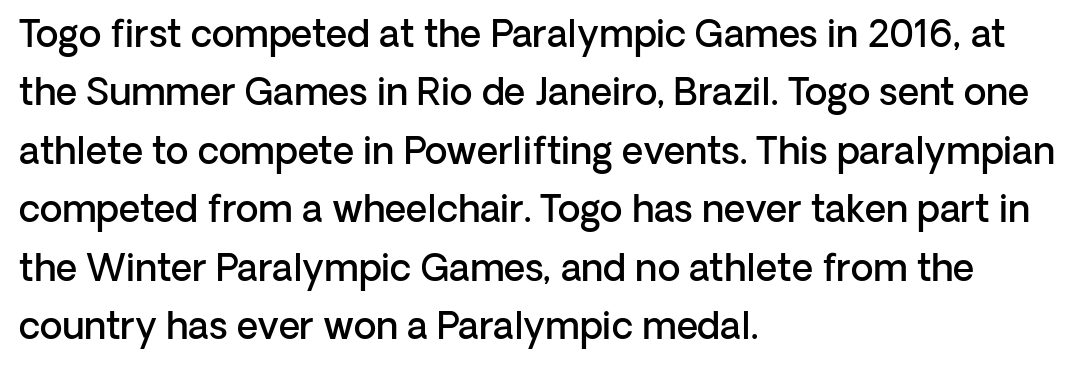
{"serif": "no", "italic": "no", "bold": "semi", "weight": "semibold", "width": "normal", "stroke_contrast": "low", "x_height": "medium", "monospaced": "no", "underline": "no", "align": "left", "line_spacing": "normal", "line_spacing_ratio": 1.58, "letter_spacing": "normal", "letter_spacing_em": 0.0, "glyph_px": 37}
